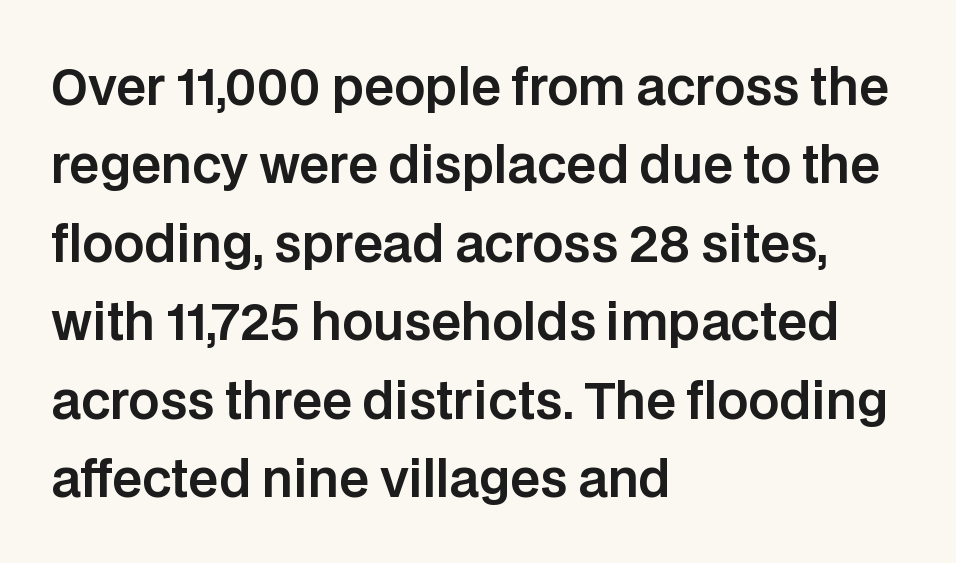
{"serif": "no", "italic": "no", "width": "normal", "stroke_contrast": "low", "x_height": "large", "monospaced": "no", "underline": "no", "align": "left", "line_spacing": "normal", "line_spacing_ratio": 1.6, "letter_spacing": "normal", "letter_spacing_em": 0.0, "glyph_px": 49}
